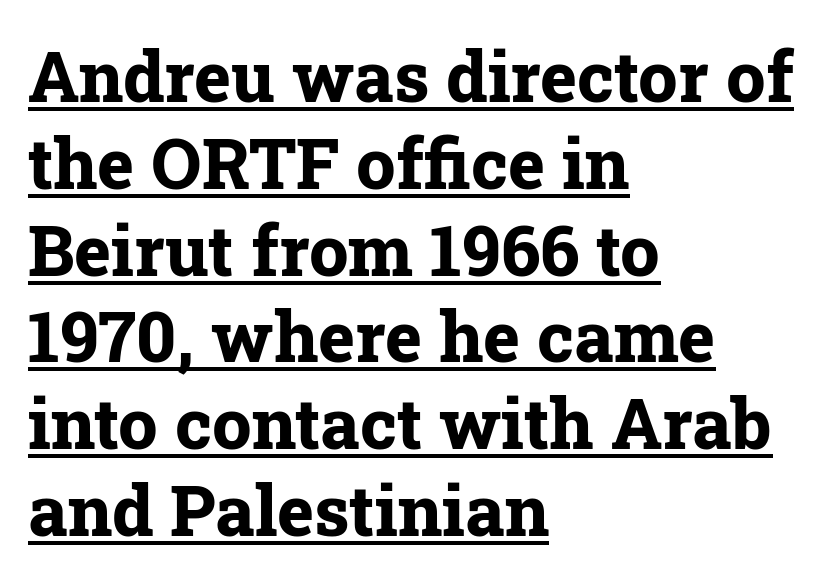
Q: Is the text bold? A: Yes.
Q: Is the text italic (slanted)? A: No, it is upright.
Q: Is the typeface a serif or a sans-serif typeface? A: Serif.
Q: Is the text underlined? A: Yes.
Q: How is the paragraph aligned? A: Left-aligned.
Q: Is the spacing between letters normal or unusually wide? A: Normal.
Q: Width (condensed, normal, or wide)? A: Normal.
Q: Stroke contrast? A: Low.
Q: x-height? A: Medium.
Q: Monospaced? A: No.
